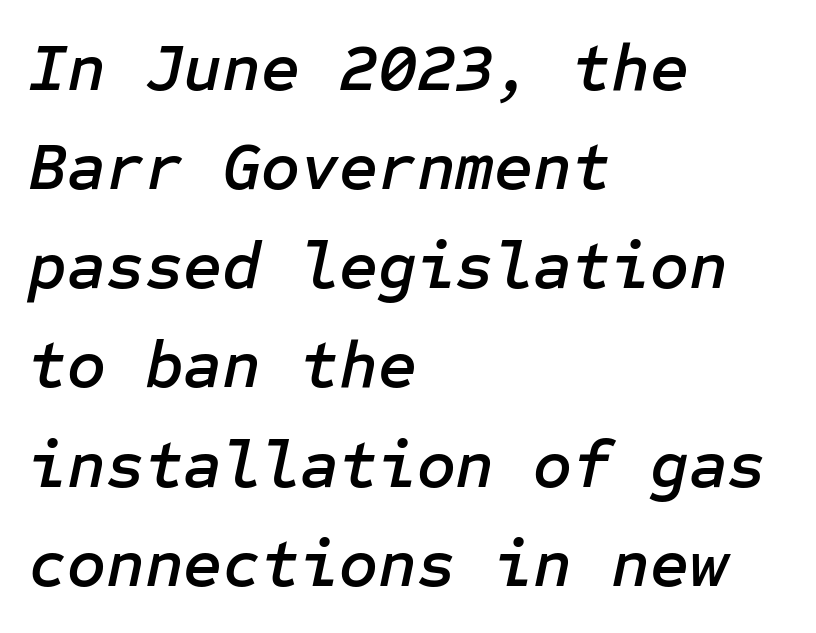
Q: Is the text italic (slanted)? A: Yes, it leans right by about 12 degrees.
Q: Is the text underlined? A: No.
Q: How is the paragraph aligned? A: Left-aligned.
Q: Is the spacing between letters normal or unusually wide? A: Normal.
Q: Is the spacing between lines tight, normal or loose? A: Normal.
Q: Width (condensed, normal, or wide)? A: Normal.
Q: Stroke contrast? A: Low.
Q: x-height? A: Medium.
